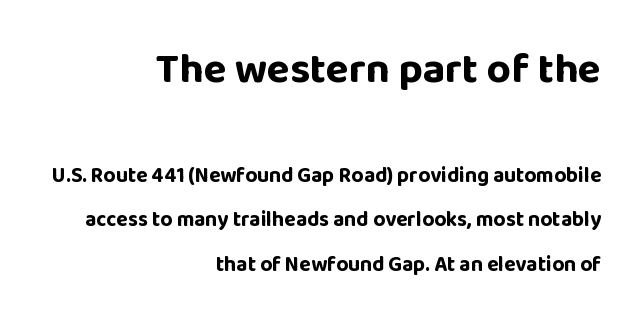
Does the type have serifs? No, each stem ends abruptly. Vertical strokes here are truly vertical. The baseline area is clear. Proportional: the letters do not fall into vertical columns. Regarding leading, the lines here are spaced well apart.
